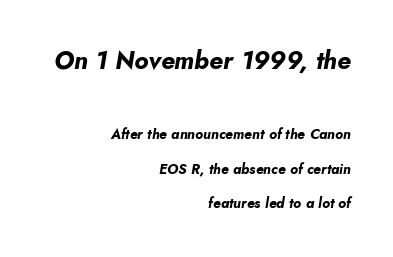
Pretty heavy lettering here — definitely bold. Large over small — that's the arrangement of the two blocks here. Right-aligned paragraph, ragged on the left. Notice how the stems are inclined rather than vertical — that's the hallmark of italics.
